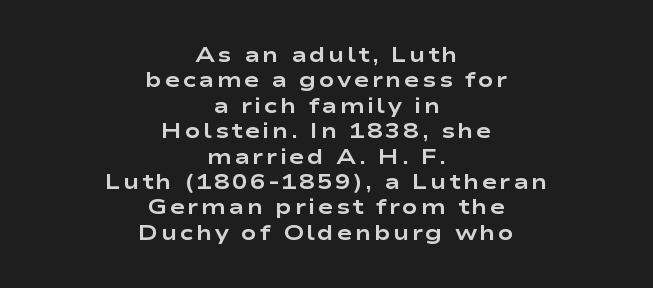
The image shows 21 px bold type, upright; set centered, line spacing 1.21x, not underlined.
